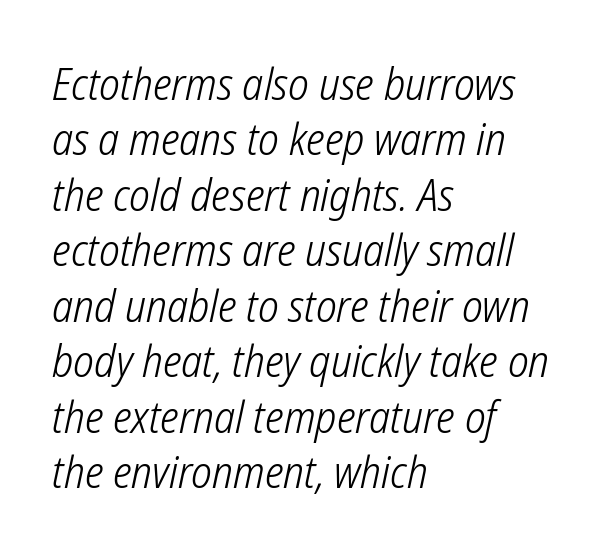
The image shows 44 px light, condensed sans-serif type; set left-aligned, normal line spacing (1.26x), normal letter spacing, not underlined; low stroke contrast and a medium x-height.
